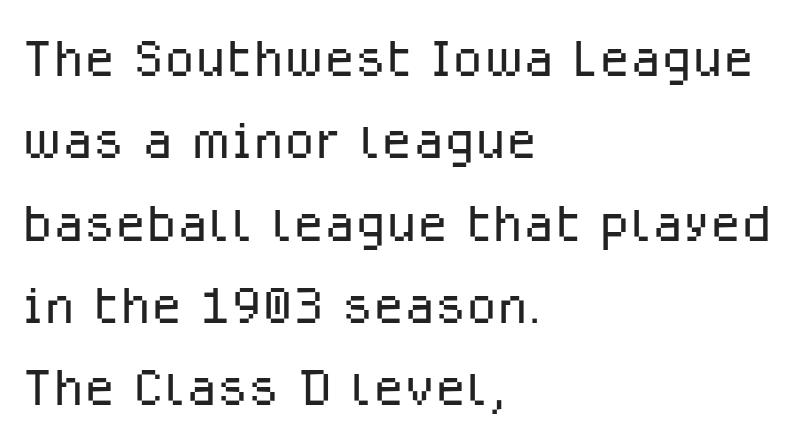
Q: Is the text bold? A: No.
Q: Is the text italic (slanted)? A: No, it is upright.
Q: Is the typeface a serif or a sans-serif typeface? A: Sans-serif.
Q: Is the text underlined? A: No.
Q: How is the paragraph aligned? A: Left-aligned.
Q: Is the spacing between letters normal or unusually wide? A: Normal.
Q: Width (condensed, normal, or wide)? A: Normal.
Q: Stroke contrast? A: Low.
Q: x-height? A: Medium.
Q: Monospaced? A: No.
